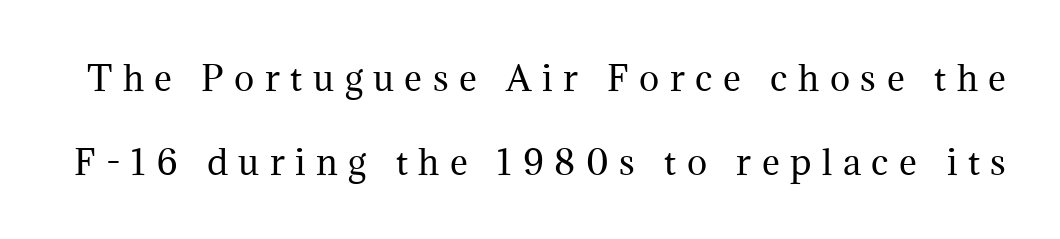
The image shows 34 px regular-weight serif type, upright; set loose line spacing (2.46x), unusually wide letter spacing (+0.31 em), not underlined; medium stroke contrast and a medium x-height.
